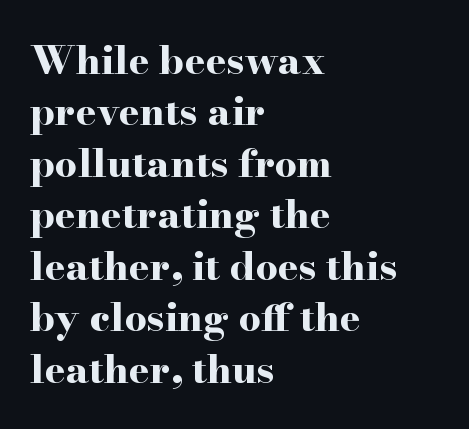
Reading down the block, your eye returns to a fixed left position each line. Do the characters align in a grid? No, the font is proportional. Classification — serif. The space directly below the letters is spotless. A typesetter would call this zero additional tracking. Every character sits straight up, as roman type does.
